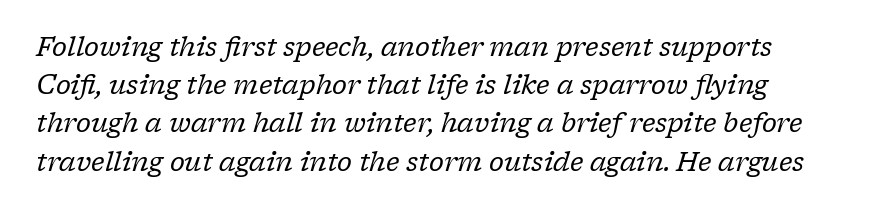
The image shows 26 px text type, italic (leaning right); set normal line spacing (1.47x), normal letter spacing, not underlined.
